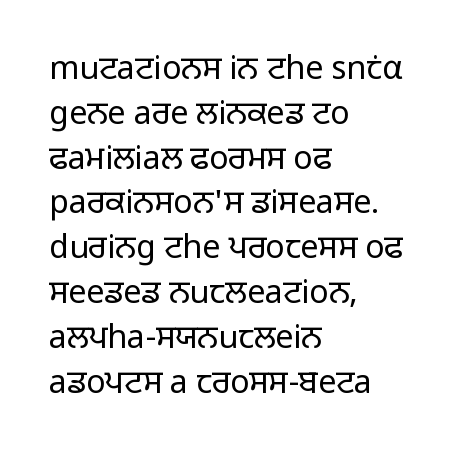
Do the characters align in a grid? No, the font is proportional. Leading matches the norm, producing a regular column. The ragged edge is on the right, which tells us the setting is flush left. Ink coverage per letter is moderate at most. Honestly, the letter spacing is just normal — you wouldn't notice it. Nope, no serifs anywhere on these letters.
